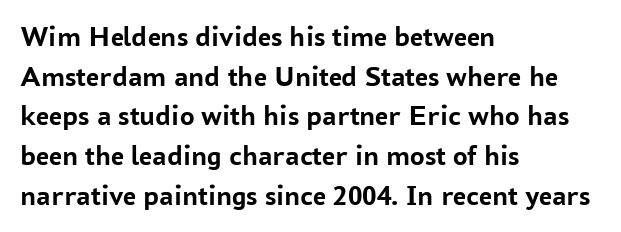
Q: Is the text bold? A: Yes.
Q: Is the text italic (slanted)? A: No, it is upright.
Q: Is the typeface a serif or a sans-serif typeface? A: Sans-serif.
Q: Is the text underlined? A: No.
Q: How is the paragraph aligned? A: Left-aligned.
Q: Is the spacing between letters normal or unusually wide? A: Normal.
Q: Is the spacing between lines tight, normal or loose? A: Normal.
Q: Width (condensed, normal, or wide)? A: Normal.
Q: Stroke contrast? A: Low.
Q: x-height? A: Medium.
Q: Monospaced? A: No.
